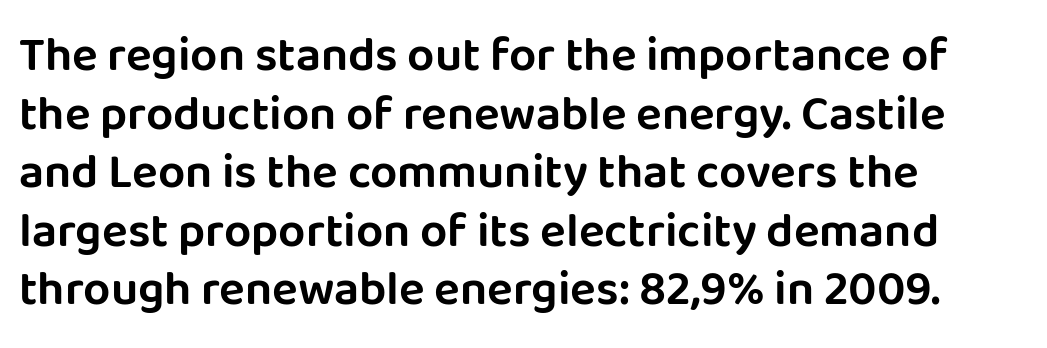
{"serif": "no", "italic": "no", "width": "normal", "stroke_contrast": "low", "x_height": "large", "monospaced": "no", "underline": "no", "align": "left", "line_spacing_ratio": 1.22, "letter_spacing": "normal", "letter_spacing_em": 0.0, "glyph_px": 48}
